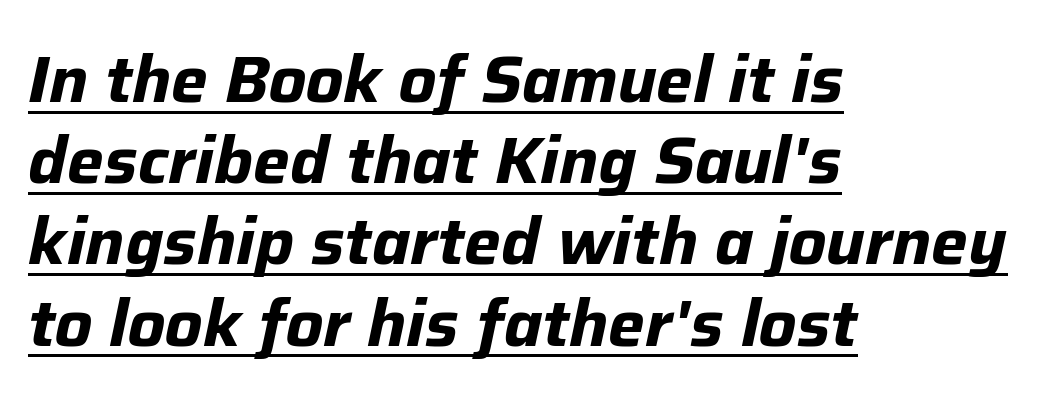
{"italic": "yes", "lean": "right", "slant_degrees": 12, "bold": "yes", "weight": "bold", "width": "normal", "stroke_contrast": "low", "x_height": "medium", "monospaced": "no", "underline": "yes", "align": "left", "line_spacing": "normal", "line_spacing_ratio": 1.25, "letter_spacing": "normal", "letter_spacing_em": 0.0, "glyph_px": 65}
